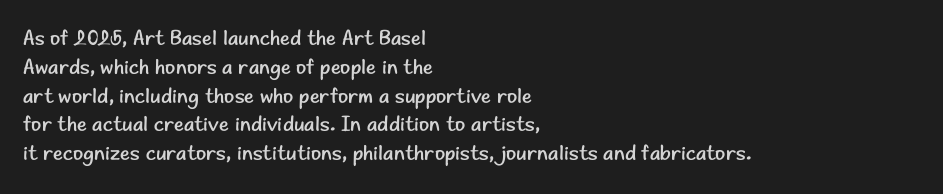
Q: Is the text bold? A: No.
Q: Is the text italic (slanted)? A: No, it is upright.
Q: Is the text underlined? A: No.
Q: How is the paragraph aligned? A: Left-aligned.
Q: Is the spacing between letters normal or unusually wide? A: Normal.
Q: Is the spacing between lines tight, normal or loose? A: Normal.
